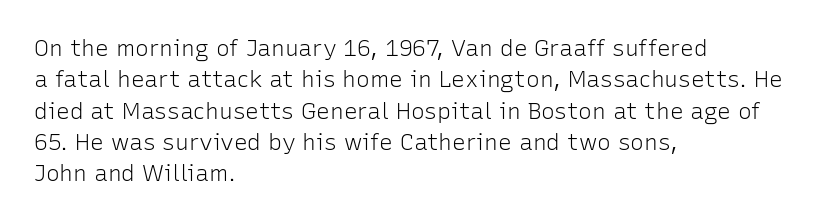
Q: Is the text bold? A: No.
Q: Is the text italic (slanted)? A: No, it is upright.
Q: Is the text underlined? A: No.
Q: How is the paragraph aligned? A: Left-aligned.
Q: Is the spacing between letters normal or unusually wide? A: Normal.
Q: Is the spacing between lines tight, normal or loose? A: Normal.
